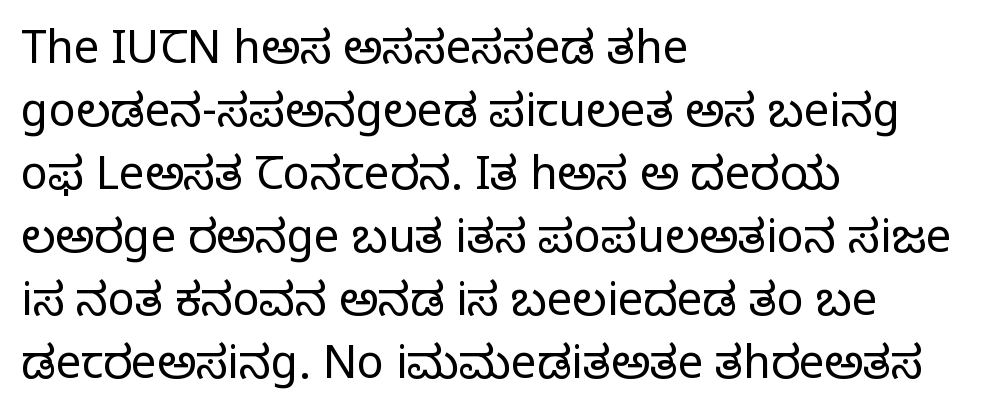
The image shows 45 px regular-weight serif type, upright; set left-aligned, normal line spacing (1.4x), normal letter spacing, not underlined; low stroke contrast and a large x-height.
